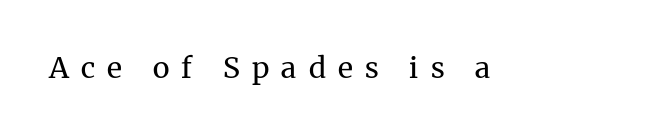
The image shows 29 px regular-weight serif type, upright; set unusually wide letter spacing (+0.42 em), not underlined; medium stroke contrast and a medium x-height.
